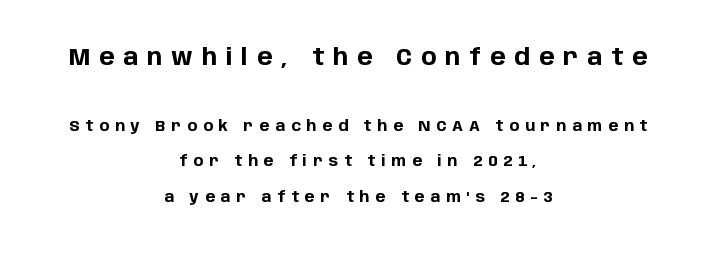
A dark, heavy texture on the line: the type is bold. Rule under the text: the space is simply empty. Bigger letters appear in the top chunk; the bottom chunk is reduced. The lettering holds an erect, upright posture throughout. These lines have a slow, spaced-out rhythm from letter to letter.
